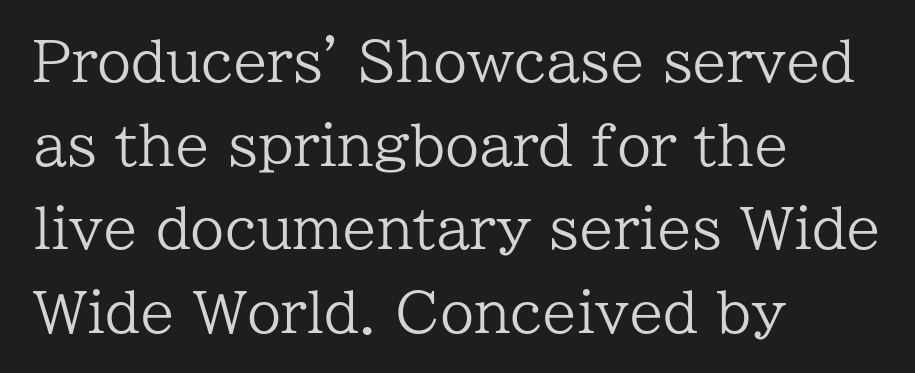
Q: Is the text bold? A: No.
Q: Is the text italic (slanted)? A: No, it is upright.
Q: Is the typeface a serif or a sans-serif typeface? A: Serif.
Q: Is the text underlined? A: No.
Q: How is the paragraph aligned? A: Left-aligned.
Q: Is the spacing between letters normal or unusually wide? A: Normal.
Q: Is the spacing between lines tight, normal or loose? A: Normal.
Q: Width (condensed, normal, or wide)? A: Normal.
Q: Stroke contrast? A: Low.
Q: x-height? A: Medium.
Q: Monospaced? A: No.
